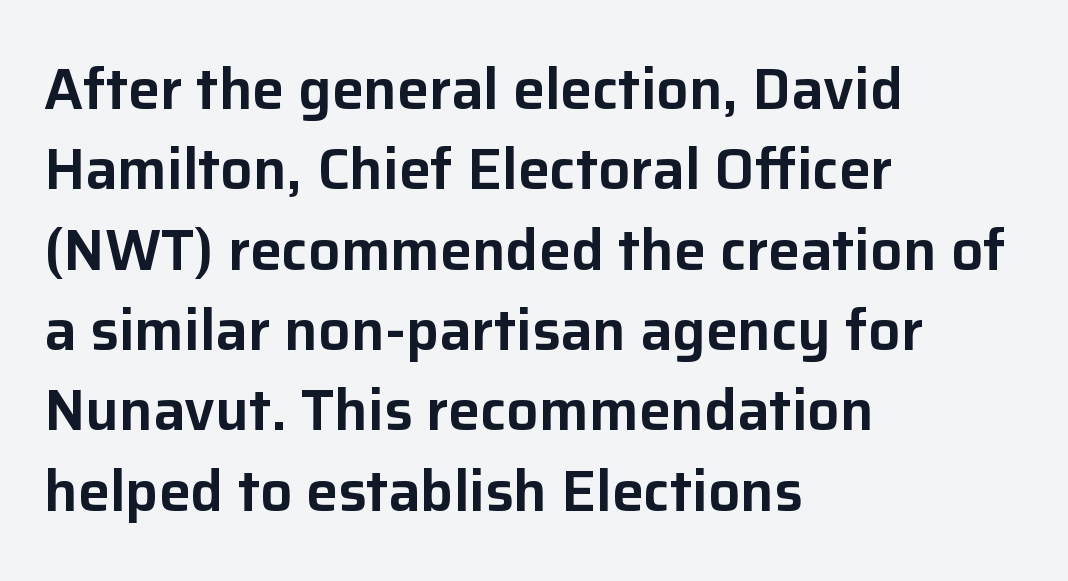
Do the characters align in a grid? No, the font is proportional. Is this a sans? Yes — the strokes have no serifs. The letterforms sit shoulder to shoulder at normal distance. Underline: absent.
